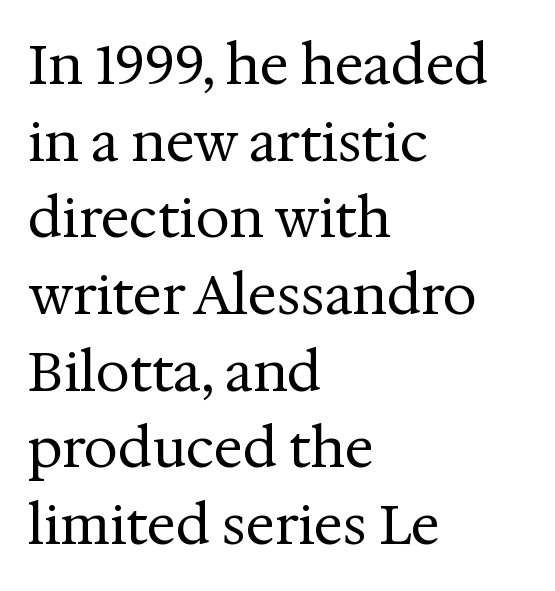
This sample uses an upright cut, with every glyph sitting square on the baseline. Compared with typical body copy, the letter spacing here is the same. Bare-footed words on every line. What kind of face is this? One with serifs. The designer left line spacing at the default. Caption: face not bold, strokes unweighted.
